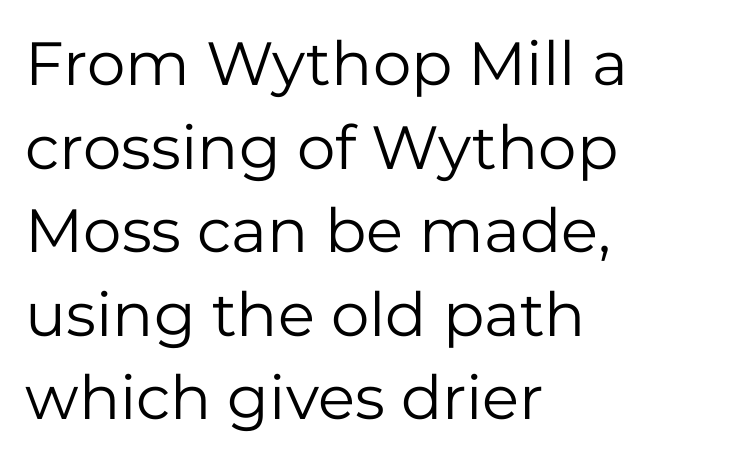
{"serif": "no", "italic": "no", "bold": "no", "weight": "regular", "width": "normal", "stroke_contrast": "low", "x_height": "medium", "monospaced": "no", "underline": "no", "align": "left", "line_spacing": "normal", "line_spacing_ratio": 1.37, "letter_spacing": "normal", "letter_spacing_em": 0.0, "glyph_px": 61}
